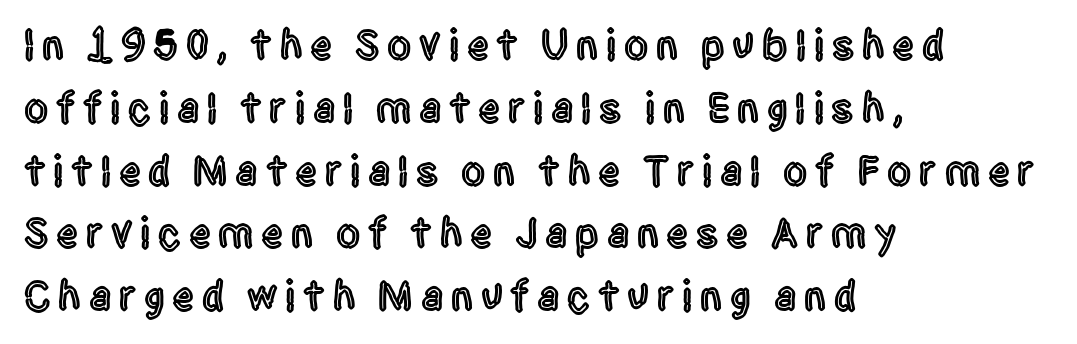
The image shows 43 px condensed sans-serif type, upright; set left-aligned, normal line spacing (1.46x), not underlined; a large x-height.
